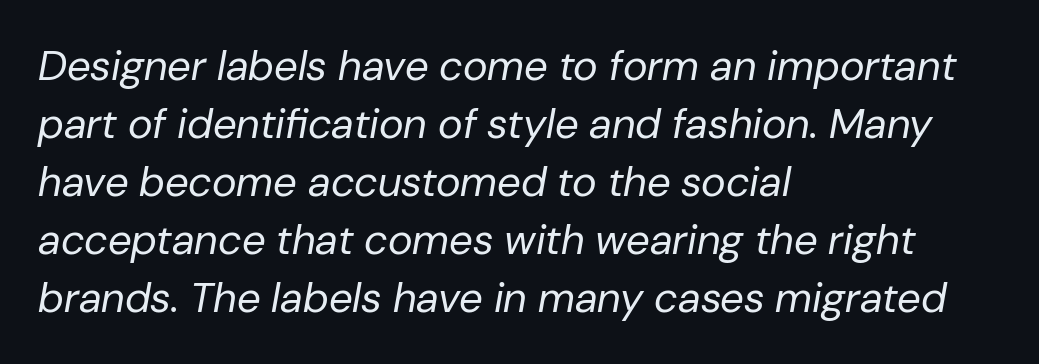
Is there much room between lines? A standard amount, neither cramped nor airy. Spacing verdict: proportional, widths tailored to each character. The rendering applies a slant to the glyphs. This is not heavy type; no bold has been used.
